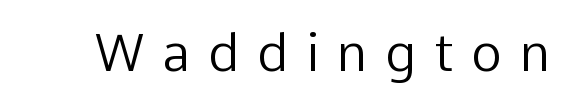
The image shows 52 px regular-weight sans-serif type, upright; set unusually wide letter spacing (+0.34 em), not underlined; low stroke contrast and a medium x-height.
